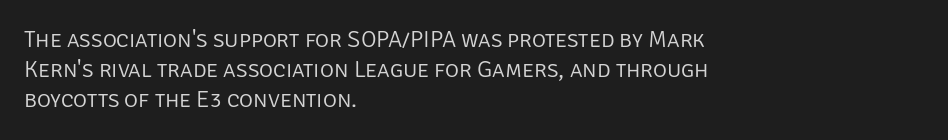
The weight would be labelled regular, book, light, or lighter still. Every stem runs plumb, perpendicular to the baseline. Descender tails drop into unmarked territory. One glance says typical: line gaps are just what's usual.
